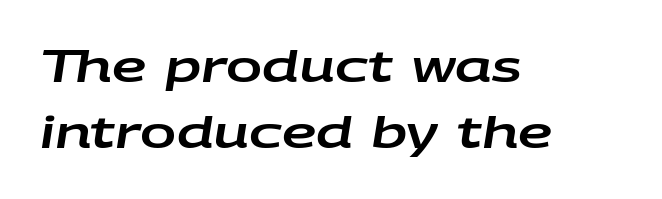
Observe the ordinary spacing: letters are neighbours, not strangers. Type without underlining. A typesetter would call this proportional, since set widths differ per character. Typeset ragged right — the left edge is the straight one. Italic? Definitely — the glyphs are oblique.
